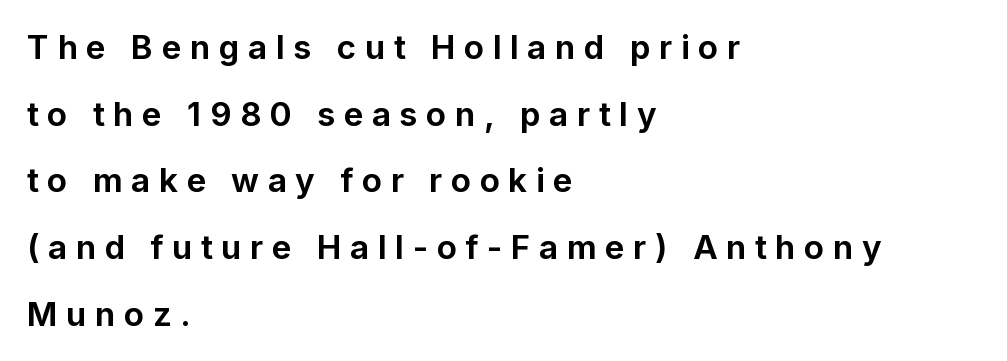
The image shows 33 px bold sans-serif type, upright; set left-aligned, loose line spacing (2.02x), unusually wide letter spacing (+0.26 em), not underlined; low stroke contrast and a medium x-height.
